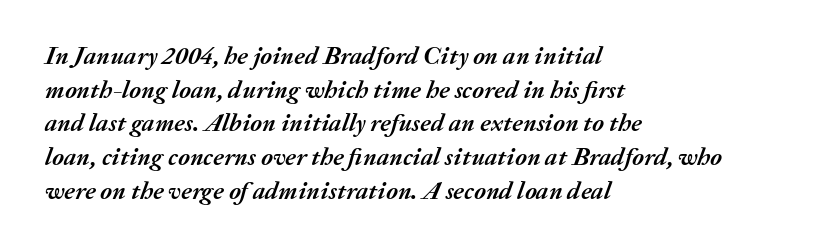
The image shows 25 px bold type, italic (leaning right); set left-aligned, normal line spacing (1.35x), normal letter spacing, not underlined.
